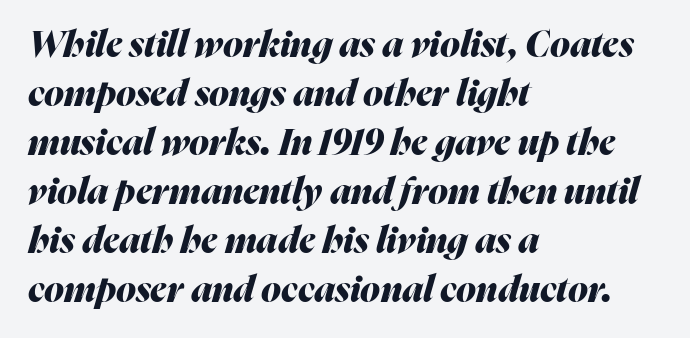
Q: Is the text bold? A: Yes.
Q: Is the text italic (slanted)? A: Yes, it leans right by about 16 degrees.
Q: Is the text underlined? A: No.
Q: How is the paragraph aligned? A: Left-aligned.
Q: Is the spacing between letters normal or unusually wide? A: Normal.
Q: Is the spacing between lines tight, normal or loose? A: Normal.
Q: Width (condensed, normal, or wide)? A: Normal.
Q: Stroke contrast? A: Medium.
Q: x-height? A: Medium.
Q: Monospaced? A: No.
